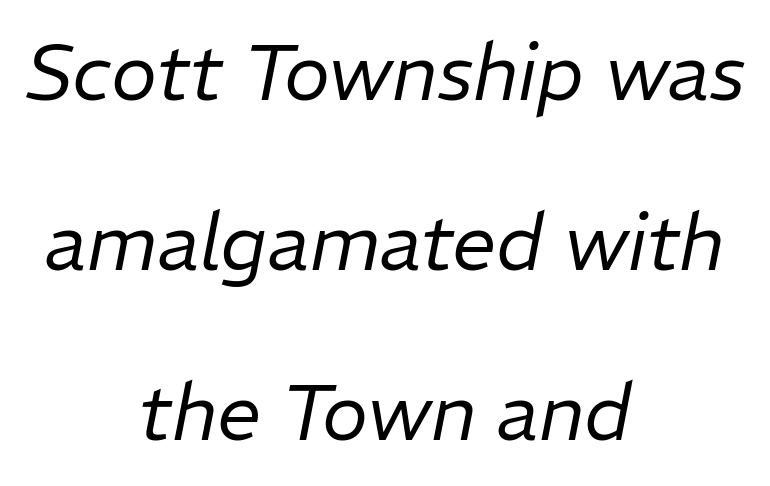
{"italic": "yes", "lean": "right", "slant_degrees": 11, "bold": "no", "weight": "regular", "width": "normal", "stroke_contrast": "low", "x_height": "medium", "monospaced": "no", "underline": "no", "align": "center", "line_spacing": "loose", "line_spacing_ratio": 2.18, "letter_spacing": "normal", "letter_spacing_em": 0.0, "glyph_px": 78}
